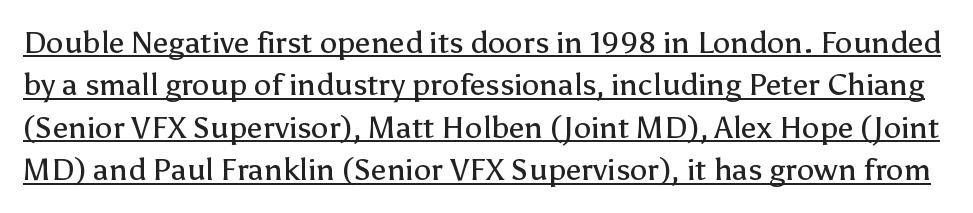
The letterforms sit shoulder to shoulder at normal distance. Quick note: interline space is typical. A sans-serif font was chosen for this passage. Students, observe the line beneath the letters — that is underlining. The cut favours lightness, reaching ordinary text weight at its darkest.
